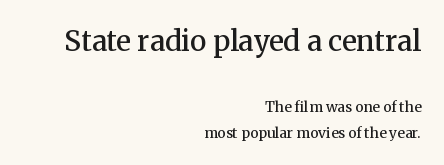
Q: Is the text bold? A: Semi-bold.
Q: Is the text italic (slanted)? A: No, it is upright.
Q: Is the typeface a serif or a sans-serif typeface? A: Serif.
Q: Is the text underlined? A: No.
Q: How is the paragraph aligned? A: Right-aligned.
Q: Is the spacing between letters normal or unusually wide? A: Normal.
Q: Which block of text is set in a larger size, the first (top) or the second (bottom)? A: The first (top) one.
Q: Width (condensed, normal, or wide)? A: Normal.
Q: Stroke contrast? A: Medium.
Q: x-height? A: Medium.
Q: Monospaced? A: No.
